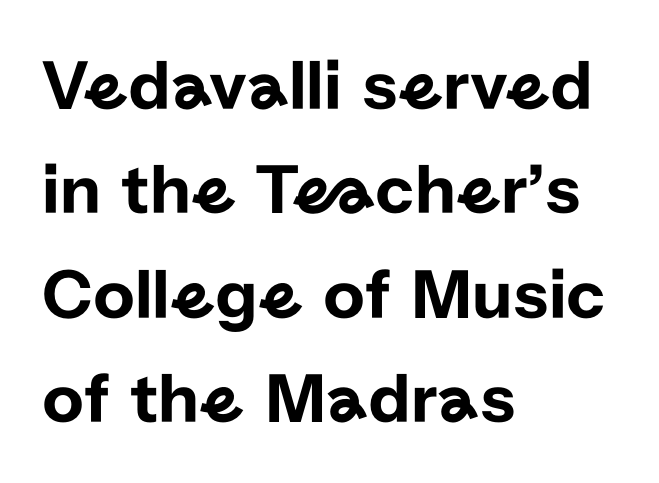
The image shows 72 px sans-serif type, upright; set left-aligned, normal line spacing (1.45x), normal letter spacing, not underlined; low stroke contrast and a medium x-height.
